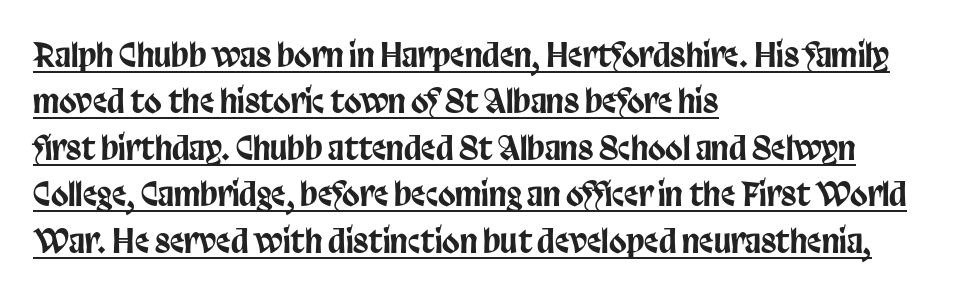
{"serif": "no", "italic": "no", "width": "condensed", "stroke_contrast": "low", "x_height": "large", "monospaced": "no", "underline": "yes", "align": "left", "line_spacing": "normal", "line_spacing_ratio": 1.45, "letter_spacing": "normal", "letter_spacing_em": 0.0, "glyph_px": 32}
